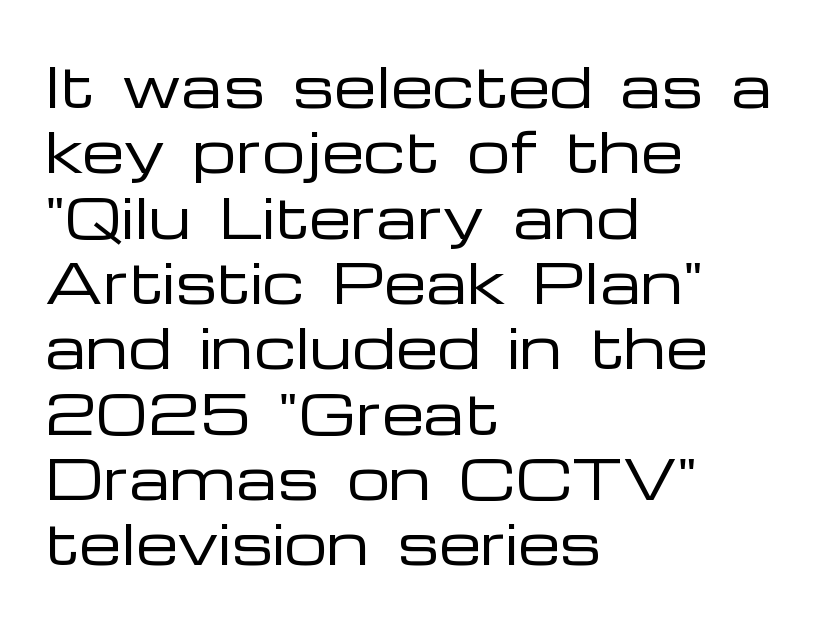
Bold? No — there's no thickening of the strokes. The typography opts for an upright posture over an oblique one. Caption: multi-line text, flush left, ragged right. Font category for this specimen: sans-serif. Note the varied advance widths — an 'i' is clearly narrower than an 'm'. Unmarked baselines from the first word to the last.
